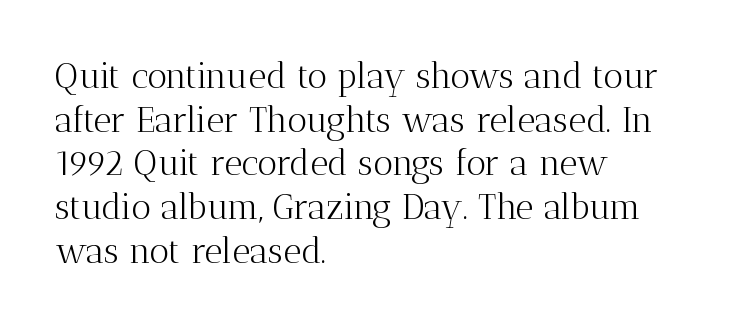
Q: Is the text bold? A: No.
Q: Is the text italic (slanted)? A: No, it is upright.
Q: Is the typeface a serif or a sans-serif typeface? A: Serif.
Q: Is the text underlined? A: No.
Q: How is the paragraph aligned? A: Left-aligned.
Q: Is the spacing between letters normal or unusually wide? A: Normal.
Q: Is the spacing between lines tight, normal or loose? A: Normal.
Q: Width (condensed, normal, or wide)? A: Normal.
Q: Stroke contrast? A: Medium.
Q: x-height? A: Medium.
Q: Monospaced? A: No.
